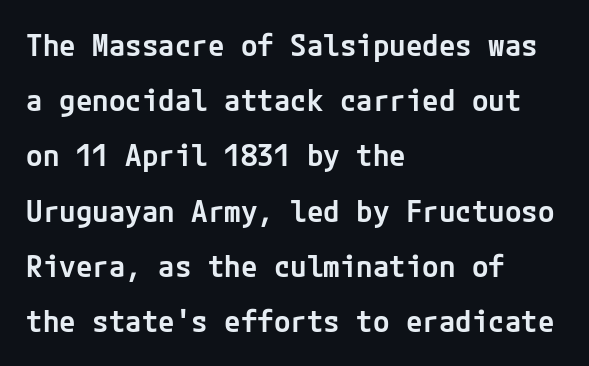
The image shows 30 px semibold sans-serif type, upright; set left-aligned, line spacing 1.84x, normal letter spacing, not underlined; low stroke contrast and a medium x-height.
